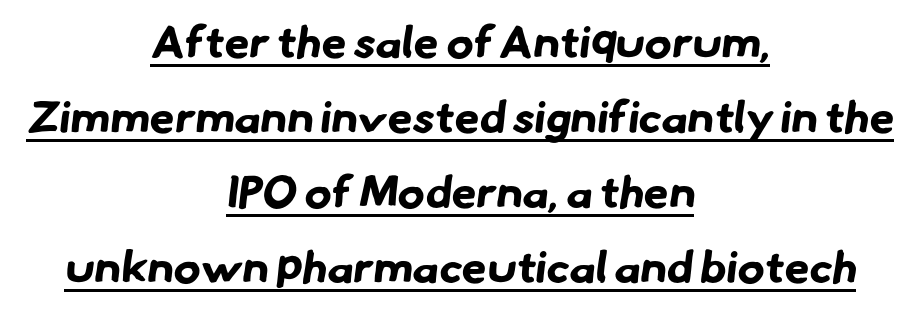
Q: Is the text bold? A: Yes.
Q: Is the typeface a serif or a sans-serif typeface? A: Sans-serif.
Q: Is the text underlined? A: Yes.
Q: How is the paragraph aligned? A: Centered.
Q: Is the spacing between letters normal or unusually wide? A: Normal.
Q: Is the spacing between lines tight, normal or loose? A: Normal.
Q: Width (condensed, normal, or wide)? A: Normal.
Q: Stroke contrast? A: Low.
Q: x-height? A: Small.
Q: Monospaced? A: No.
